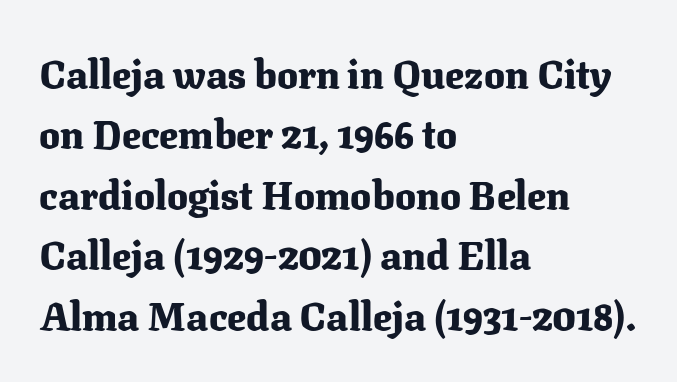
The image shows 39 px heavy serif type, upright; set left-aligned, normal line spacing (1.55x), normal letter spacing, not underlined; medium stroke contrast and a medium x-height.
